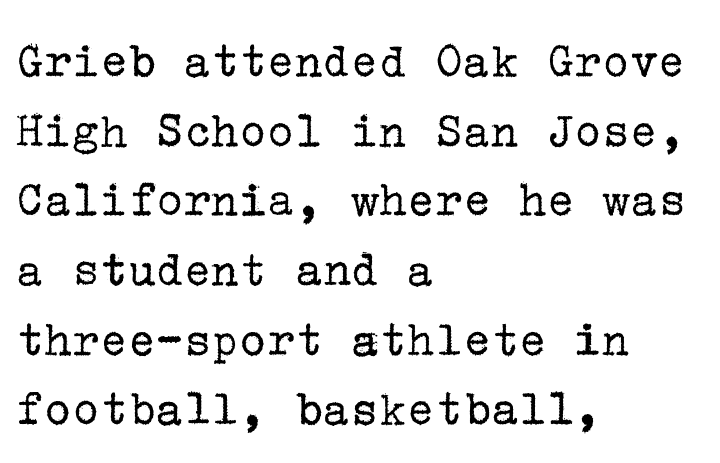
Q: Is the text bold? A: No.
Q: Is the text italic (slanted)? A: No, it is upright.
Q: Is the typeface a serif or a sans-serif typeface? A: Serif.
Q: Is the text underlined? A: No.
Q: How is the paragraph aligned? A: Left-aligned.
Q: Is the spacing between letters normal or unusually wide? A: Normal.
Q: Is the spacing between lines tight, normal or loose? A: Normal.
Q: Width (condensed, normal, or wide)? A: Normal.
Q: Stroke contrast? A: Low.
Q: x-height? A: Medium.
